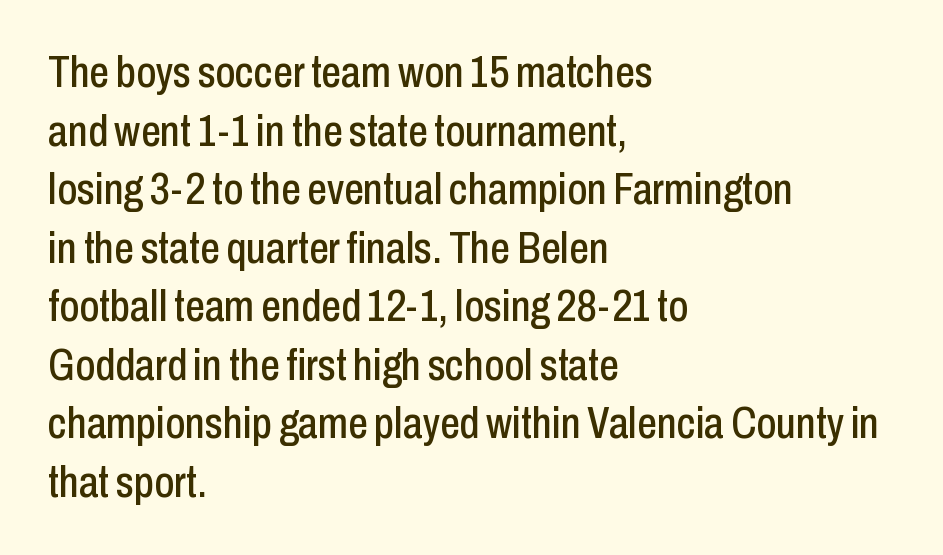
The typeface chosen for these lines omits serifs. Spacing verdict: proportional, widths tailored to each character. Line starts are locked; line ends wander. In terms of letterspacing, this is plain default setting. This is roman type, the default non-slanted kind.
